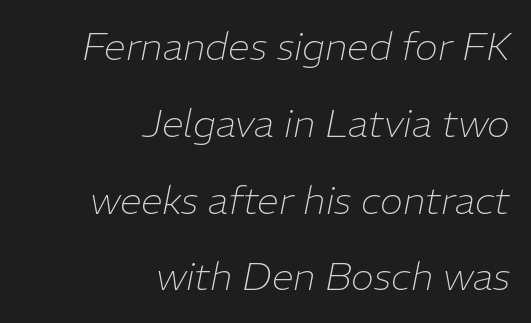
Q: Is the text bold? A: No.
Q: Is the text italic (slanted)? A: Yes, it leans right by about 11 degrees.
Q: Is the text underlined? A: No.
Q: How is the paragraph aligned? A: Right-aligned.
Q: Is the spacing between letters normal or unusually wide? A: Normal.
Q: Is the spacing between lines tight, normal or loose? A: Loose.
Q: Width (condensed, normal, or wide)? A: Normal.
Q: Stroke contrast? A: Low.
Q: x-height? A: Medium.
Q: Monospaced? A: No.
